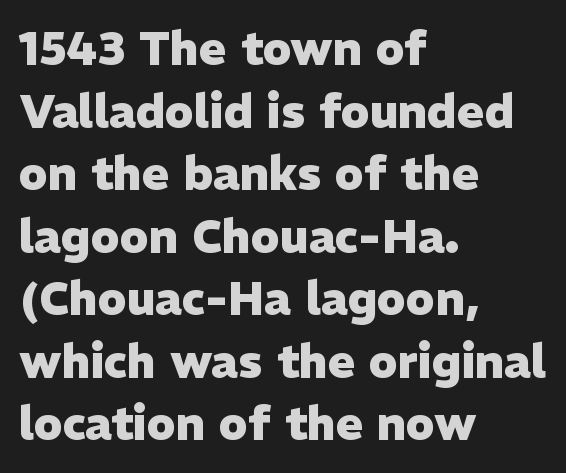
The image shows 46 px heavy sans-serif type, upright; set left-aligned, normal line spacing (1.36x), normal letter spacing, not underlined; low stroke contrast and a medium x-height.
